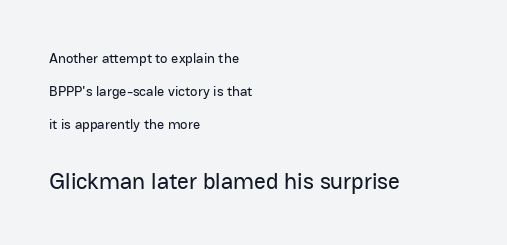
No word sits above an underline. If you squint, the bottom block still reads clearly — it's the larger of the two. Every stem runs plumb, perpendicular to the baseline. Letter spacing: default. Which margin do the lines hug? The left one — the right edge is uneven.
